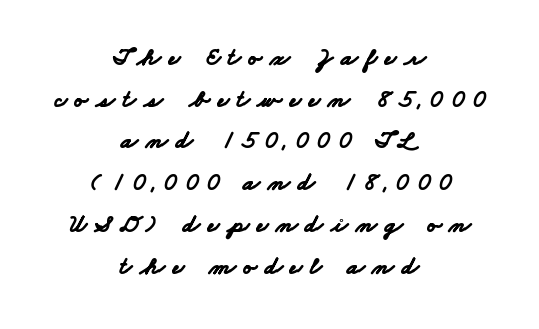
{"bold": "yes", "underline": "no", "align": "center", "line_spacing": "normal", "line_spacing_ratio": 1.67, "letter_spacing": "wide", "letter_spacing_em": 0.31, "glyph_px": 25}
